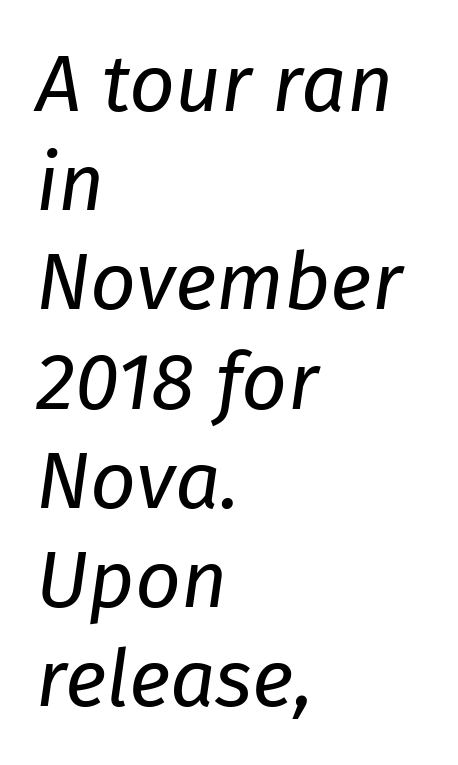
Q: Is the text bold? A: No.
Q: Is the text italic (slanted)? A: Yes, it leans right by about 8 degrees.
Q: Is the text underlined? A: No.
Q: How is the paragraph aligned? A: Left-aligned.
Q: Is the spacing between letters normal or unusually wide? A: Normal.
Q: Width (condensed, normal, or wide)? A: Normal.
Q: Stroke contrast? A: Low.
Q: x-height? A: Medium.
Q: Monospaced? A: No.
